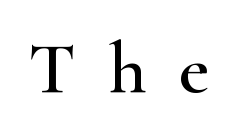
The image shows 74 px wide serif type, upright; set unusually wide letter spacing (+0.45 em), not underlined; high stroke contrast and a small x-height.
